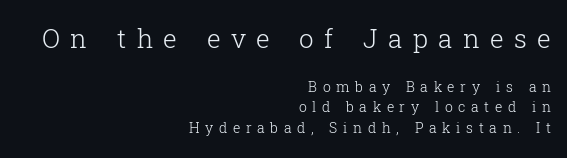
The image shows 26 px text type, upright; set right-aligned, normal line spacing (1.44x), unusually wide letter spacing (+0.4 em), not underlined; the first (top) block is 1.86x larger.
